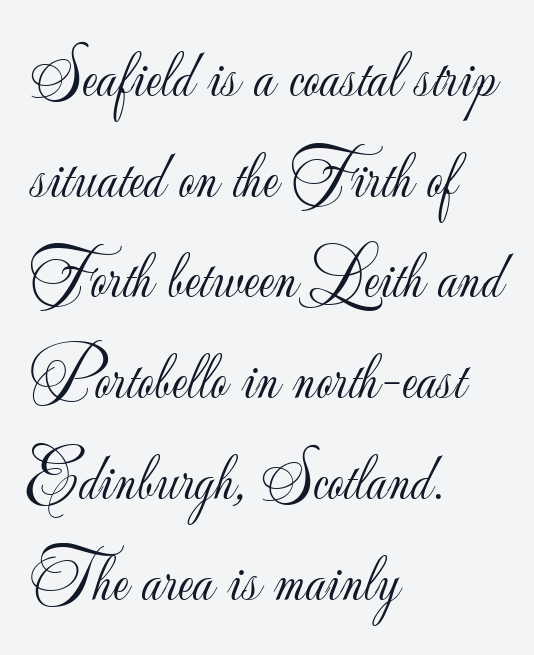
Q: Is the text bold? A: No.
Q: Is the text italic (slanted)? A: Yes.
Q: Is the typeface a serif or a sans-serif typeface? A: Sans-serif.
Q: Is the text underlined? A: No.
Q: How is the paragraph aligned? A: Left-aligned.
Q: Is the spacing between letters normal or unusually wide? A: Normal.
Q: Is the spacing between lines tight, normal or loose? A: Normal.
Q: Width (condensed, normal, or wide)? A: Normal.
Q: Stroke contrast? A: Low.
Q: x-height? A: Small.
Q: Monospaced? A: No.
